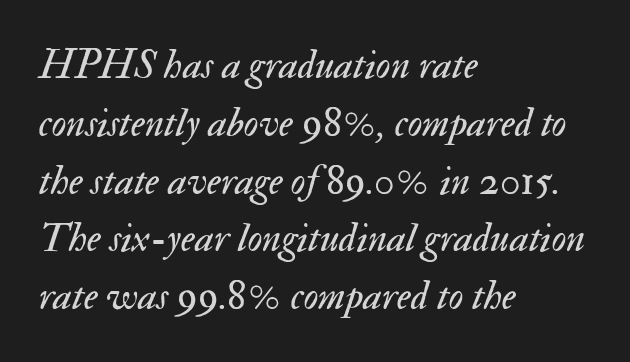
Q: Is the text bold? A: No.
Q: Is the text italic (slanted)? A: Yes, it leans right by about 17 degrees.
Q: Is the text underlined? A: No.
Q: How is the paragraph aligned? A: Left-aligned.
Q: Is the spacing between letters normal or unusually wide? A: Normal.
Q: Is the spacing between lines tight, normal or loose? A: Normal.
Q: Width (condensed, normal, or wide)? A: Normal.
Q: Stroke contrast? A: Medium.
Q: x-height? A: Small.
Q: Monospaced? A: No.
